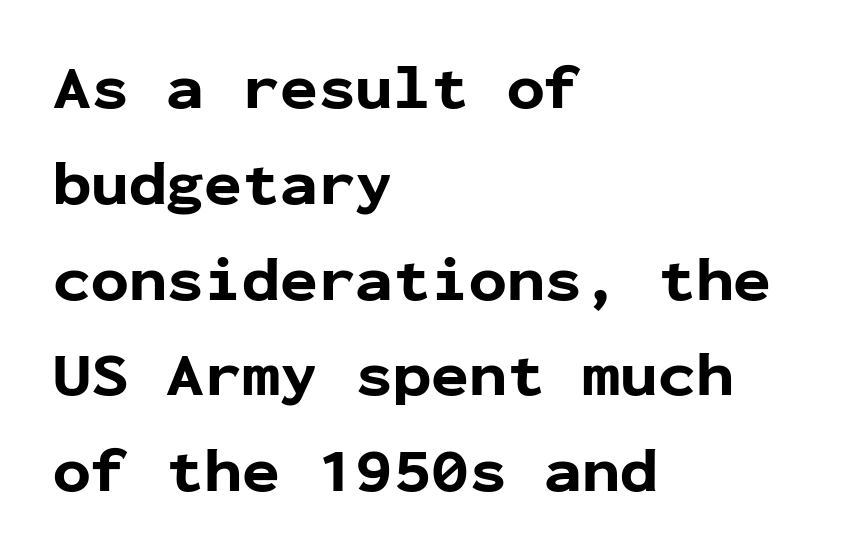
The image shows 63 px bold sans-serif type, upright, monospaced; set left-aligned, normal line spacing (1.52x), normal letter spacing, not underlined; low stroke contrast and a medium x-height.
